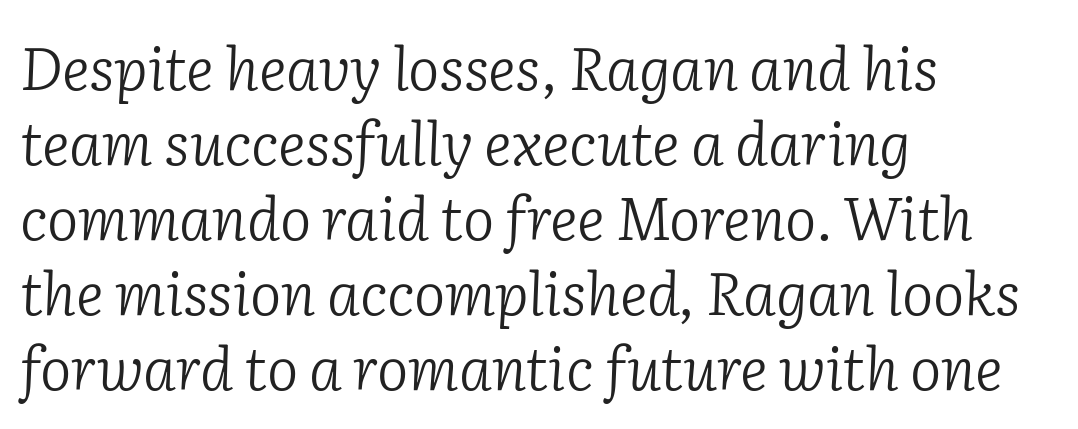
Lines of text with bare space underneath. Line starts are locked; line ends wander. The passage shown is typeset with a serif family. The leading is moderate, giving the passage an even texture. You could call the tracking neutral — neither tight nor loose. Would a proofreader flag this as italicized? Yes.
